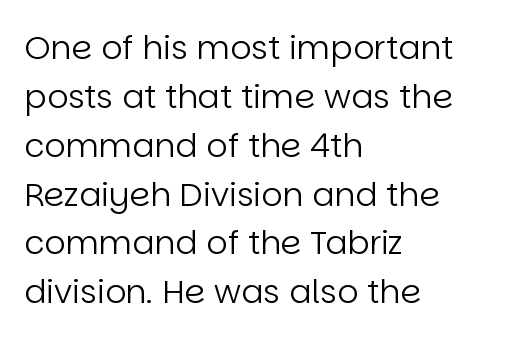
Q: Is the text bold? A: No.
Q: Is the text italic (slanted)? A: No, it is upright.
Q: Is the typeface a serif or a sans-serif typeface? A: Sans-serif.
Q: Is the text underlined? A: No.
Q: How is the paragraph aligned? A: Left-aligned.
Q: Is the spacing between letters normal or unusually wide? A: Normal.
Q: Is the spacing between lines tight, normal or loose? A: Normal.
Q: Width (condensed, normal, or wide)? A: Normal.
Q: Stroke contrast? A: Low.
Q: x-height? A: Large.
Q: Monospaced? A: No.
